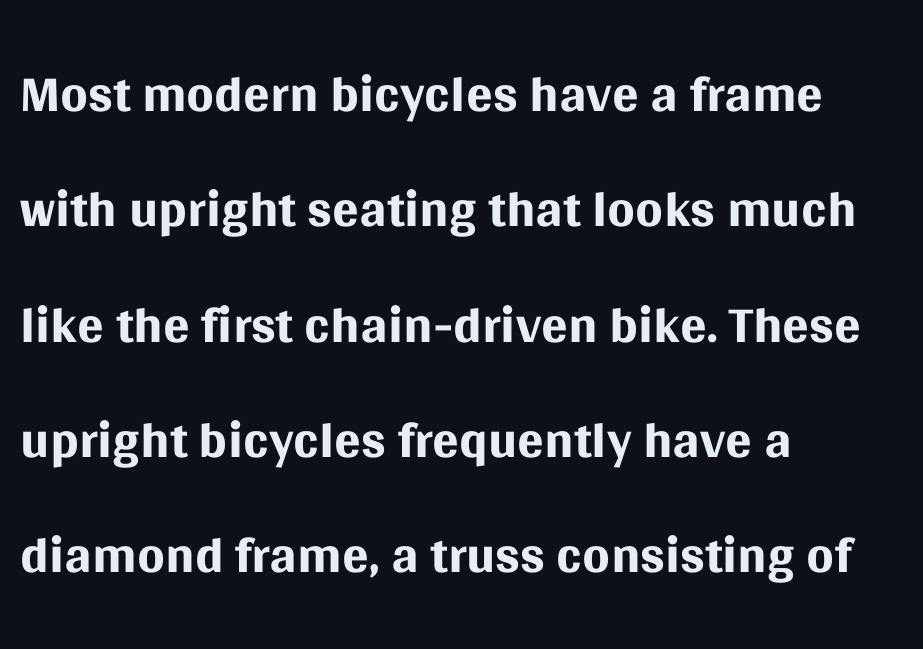
In terms of leading, this rendering sits right in the middle. This rendering employs a face without finishing strokes, i.e., a sans-serif. Caption: multi-line text, flush left, ragged right. Letters rest on an invisible, unmarked baseline. The font's upright variant was chosen for this text. This sample has the flowing, uneven cadence of proportional lettering.
